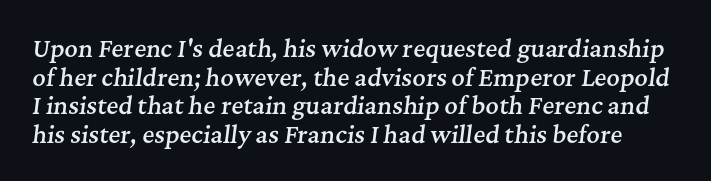
Standard letterfit; no display-style spreading of the glyphs. These lines carry some extra weight — a demibold, not a full bold. Check under the words: just untouched page. These lines were composed using italics.
